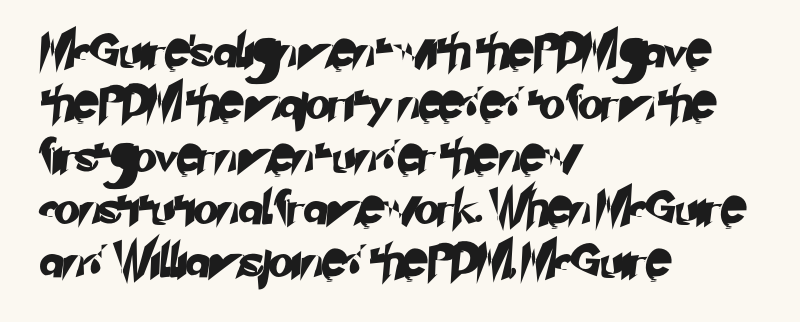
The image shows 33 px sans-serif type; set left-aligned, normal line spacing (1.59x), normal letter spacing, not underlined; low stroke contrast and a small x-height.
